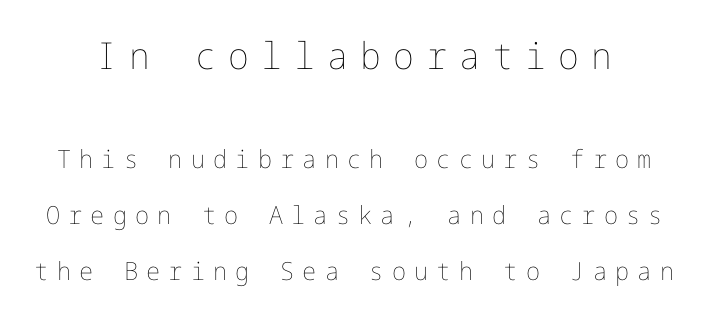
Q: Is the text bold? A: No.
Q: Is the text italic (slanted)? A: No, it is upright.
Q: Is the text underlined? A: No.
Q: Is the spacing between letters normal or unusually wide? A: Unusually wide.
Q: Is the spacing between lines tight, normal or loose? A: Loose.
Q: Which block of text is set in a larger size, the first (top) or the second (bottom)? A: The first (top) one.
Q: Width (condensed, normal, or wide)? A: Normal.
Q: Stroke contrast? A: Low.
Q: x-height? A: Medium.
